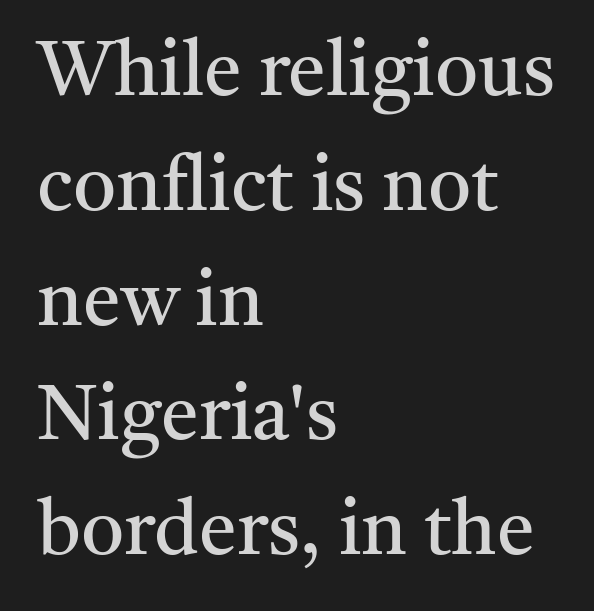
{"serif": "yes", "italic": "no", "bold": "no", "weight": "regular", "width": "normal", "stroke_contrast": "medium", "x_height": "medium", "monospaced": "no", "underline": "no", "align": "left", "line_spacing": "normal", "line_spacing_ratio": 1.51, "letter_spacing": "normal", "letter_spacing_em": 0.0, "glyph_px": 76}
